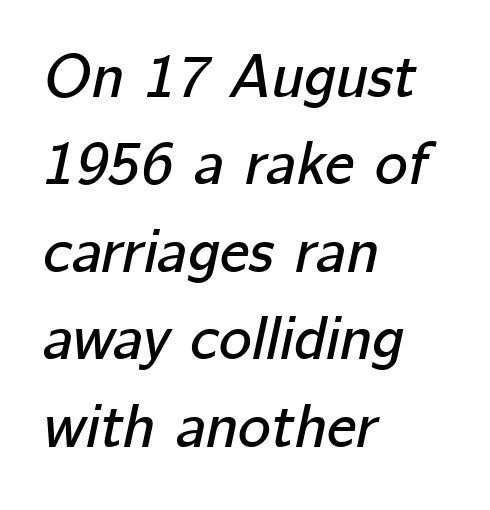
Q: Is the text italic (slanted)? A: Yes, it leans right by about 12 degrees.
Q: Is the text underlined? A: No.
Q: How is the paragraph aligned? A: Left-aligned.
Q: Is the spacing between letters normal or unusually wide? A: Normal.
Q: Is the spacing between lines tight, normal or loose? A: Normal.
Q: Width (condensed, normal, or wide)? A: Normal.
Q: Stroke contrast? A: Low.
Q: x-height? A: Medium.
Q: Monospaced? A: No.
